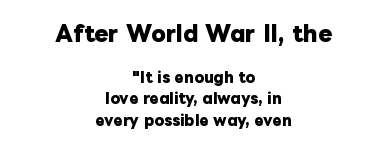
Q: Is the text bold? A: Yes.
Q: Is the text italic (slanted)? A: No, it is upright.
Q: Is the text underlined? A: No.
Q: How is the paragraph aligned? A: Centered.
Q: Is the spacing between letters normal or unusually wide? A: Normal.
Q: Is the spacing between lines tight, normal or loose? A: Normal.
Q: Which block of text is set in a larger size, the first (top) or the second (bottom)? A: The first (top) one.
